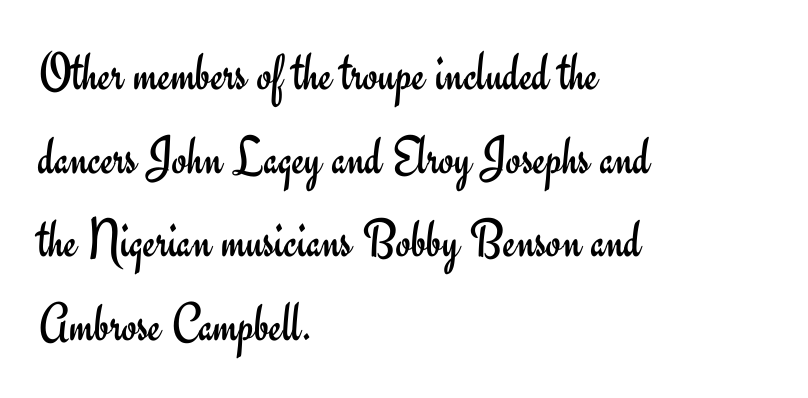
Classification — sans serif. You could not count columns in this text — the font is proportionally spaced. One-word summary of the alignment: left. What stands out about the letter spacing? Nothing — it is the standard amount.
